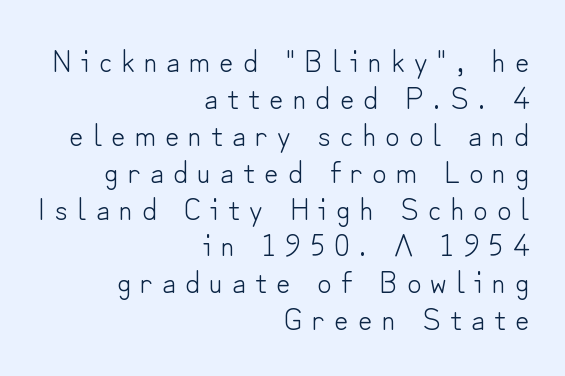
The image shows 31 px light sans-serif type, upright; set right-aligned, line spacing 1.19x, unusually wide letter spacing (+0.3 em), not underlined; low stroke contrast and a small x-height.
